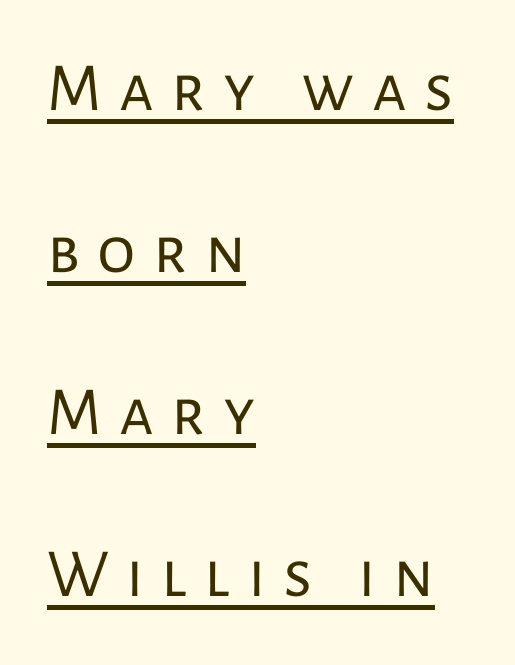
{"serif": "no", "italic": "no", "bold": "no", "weight": "regular", "width": "normal", "stroke_contrast": "low", "x_height": "medium", "monospaced": "no", "underline": "yes", "align": "left", "line_spacing": "loose", "line_spacing_ratio": 2.35, "letter_spacing": "wide", "letter_spacing_em": 0.25, "glyph_px": 69}
